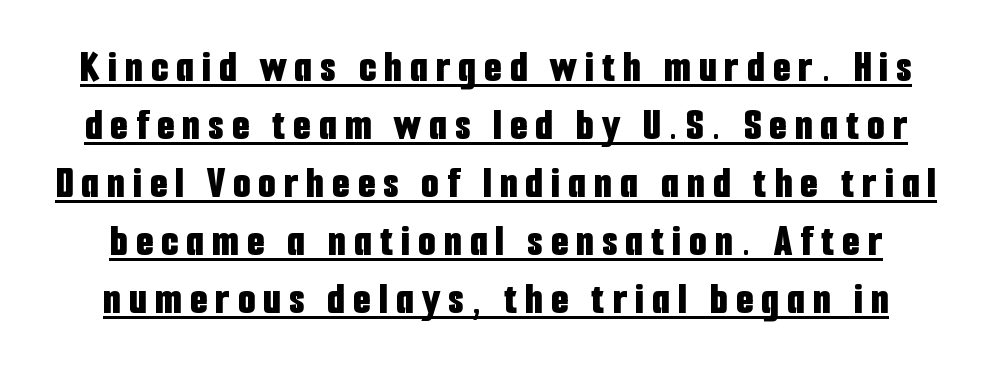
The image shows 45 px bold, condensed sans-serif type, upright; set normal line spacing (1.29x), underlined; low stroke contrast and a medium x-height.
